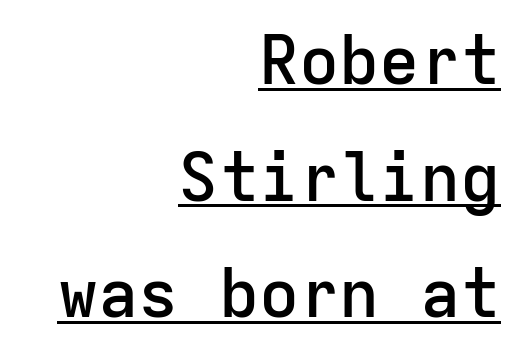
Q: Is the text bold? A: Semi-bold.
Q: Is the text italic (slanted)? A: No, it is upright.
Q: Is the typeface a serif or a sans-serif typeface? A: Sans-serif.
Q: Is the text underlined? A: Yes.
Q: How is the paragraph aligned? A: Right-aligned.
Q: Is the spacing between letters normal or unusually wide? A: Normal.
Q: Width (condensed, normal, or wide)? A: Normal.
Q: Stroke contrast? A: Low.
Q: x-height? A: Medium.
Q: Monospaced? A: Yes.
